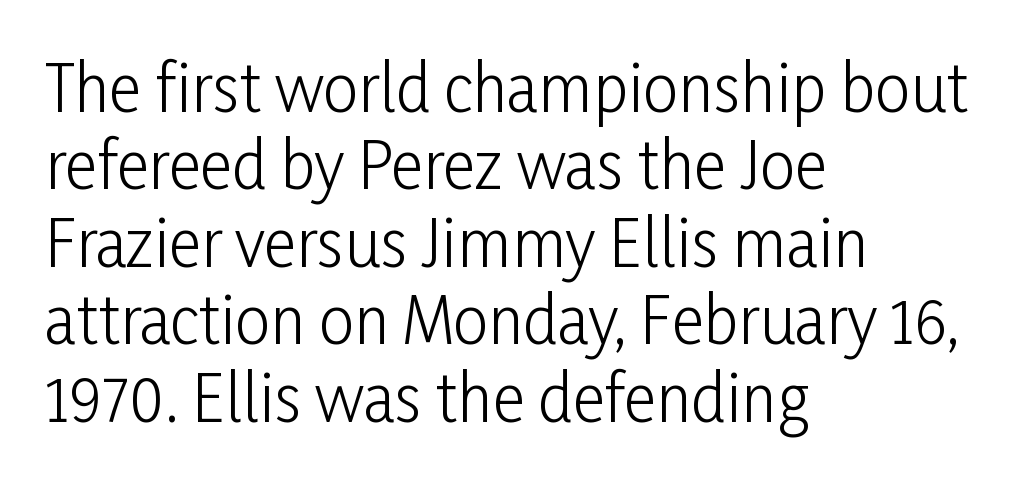
Q: Is the text bold? A: No.
Q: Is the text italic (slanted)? A: No, it is upright.
Q: Is the typeface a serif or a sans-serif typeface? A: Sans-serif.
Q: Is the text underlined? A: No.
Q: How is the paragraph aligned? A: Left-aligned.
Q: Is the spacing between letters normal or unusually wide? A: Normal.
Q: Width (condensed, normal, or wide)? A: Condensed.
Q: Stroke contrast? A: Low.
Q: x-height? A: Medium.
Q: Monospaced? A: No.
